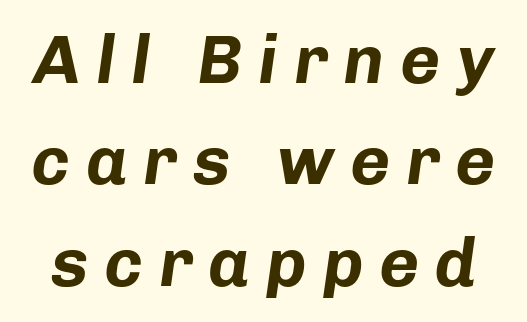
The image shows 69 px bold type, italic (leaning right); set normal line spacing (1.47x), unusually wide letter spacing (+0.23 em), not underlined; low stroke contrast and a medium x-height.
